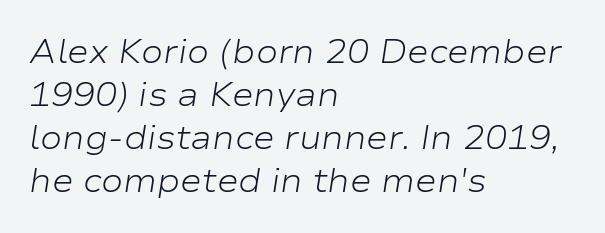
Alignment: flush left. You could not count columns in this text — the font is proportionally spaced. Each new line begins a customary step beneath the previous one. Is the letter spacing exaggerated? No — it looks like the ordinary default. The rendering applies a slant to the glyphs. Decoration check: the copy has no underline.
